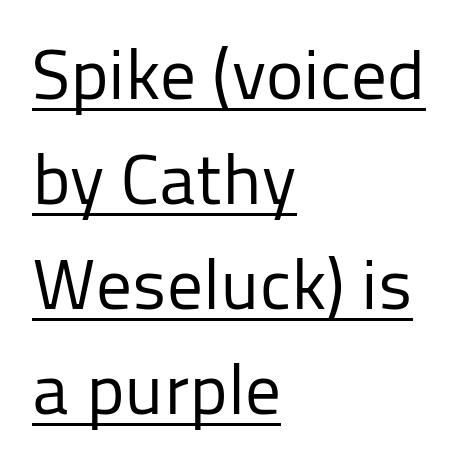
{"serif": "no", "italic": "no", "bold": "no", "weight": "regular", "width": "normal", "stroke_contrast": "low", "x_height": "medium", "monospaced": "no", "underline": "yes", "align": "left", "line_spacing": "normal", "line_spacing_ratio": 1.48, "letter_spacing": "normal", "letter_spacing_em": 0.0, "glyph_px": 71}
